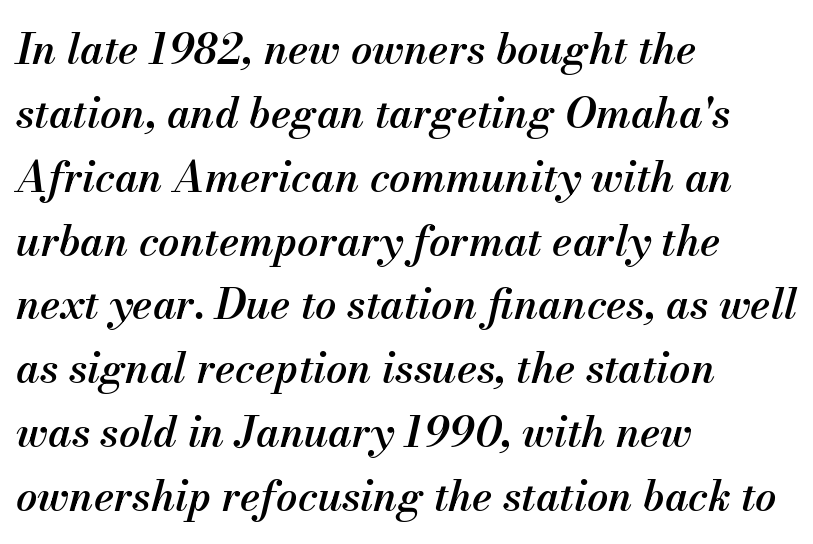
{"italic": "yes", "lean": "right", "slant_degrees": 13, "bold": "semi", "weight": "semibold", "width": "normal", "stroke_contrast": "medium", "x_height": "small", "monospaced": "no", "underline": "no", "align": "left", "line_spacing": "normal", "line_spacing_ratio": 1.52, "letter_spacing": "normal", "letter_spacing_em": 0.0, "glyph_px": 42}
